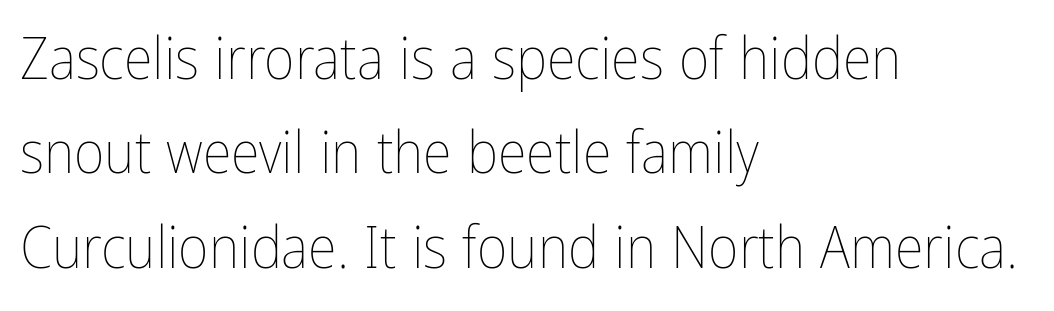
{"italic": "no", "bold": "no", "weight": "thin", "width": "condensed", "stroke_contrast": "low", "x_height": "medium", "monospaced": "no", "underline": "no", "align": "left", "line_spacing": "normal", "line_spacing_ratio": 1.6, "letter_spacing": "normal", "letter_spacing_em": 0.0, "glyph_px": 59}
